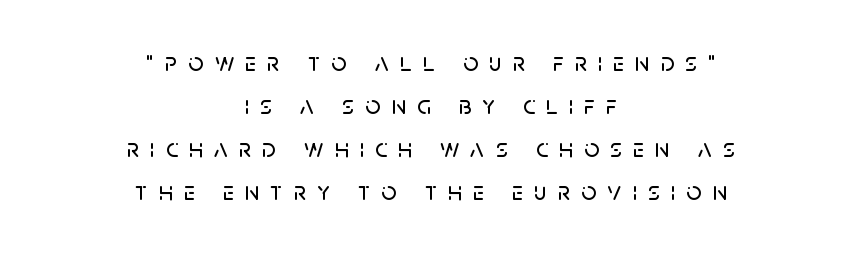
Q: Is the text italic (slanted)? A: No, it is upright.
Q: Is the text underlined? A: No.
Q: How is the paragraph aligned? A: Centered.
Q: Is the spacing between letters normal or unusually wide? A: Unusually wide.
Q: Is the spacing between lines tight, normal or loose? A: Normal.
